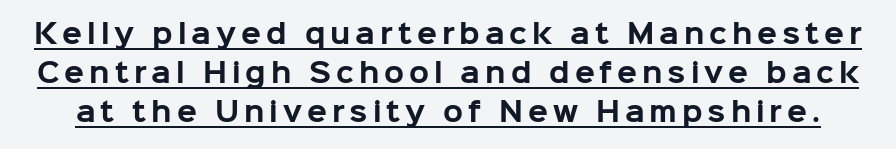
Posture: upright roman. Successive baselines arrive at the customary interval. In designer terms, the underline attribute is active on this setting. Emphasis by weight is at full strength: bold.
